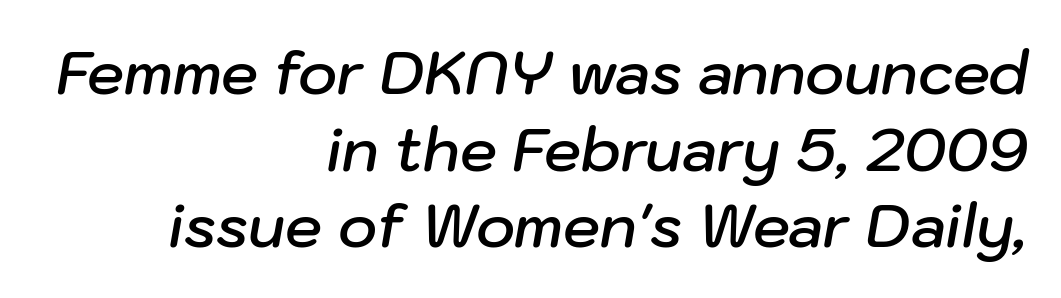
The image shows 59 px semibold type, italic (leaning right); set right-aligned, normal line spacing (1.3x), normal letter spacing, not underlined; low stroke contrast and a medium x-height.
